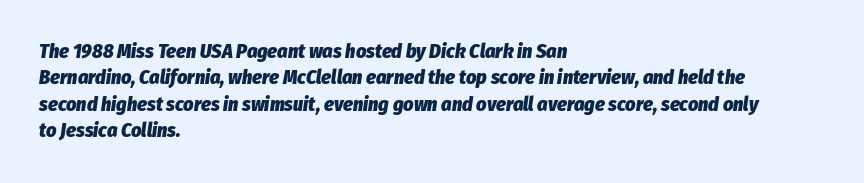
{"italic": "yes", "lean": "right", "slant_degrees": 8, "bold": "yes", "underline": "no", "align": "left", "line_spacing": "normal", "line_spacing_ratio": 1.32, "letter_spacing": "normal", "letter_spacing_em": 0.0, "glyph_px": 20}
